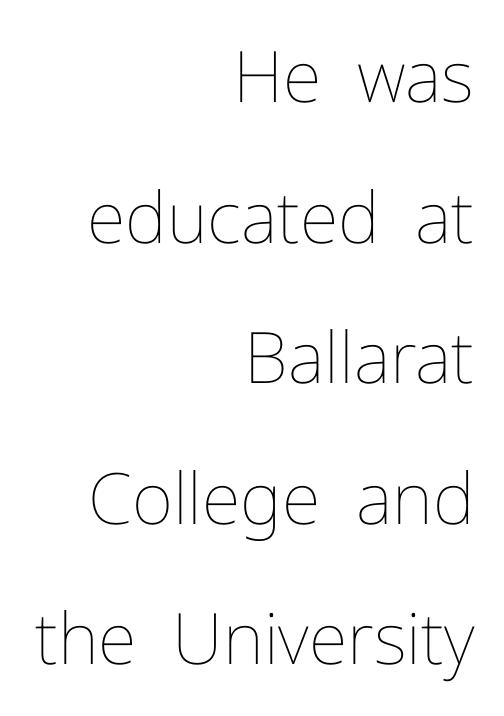
{"italic": "no", "bold": "no", "weight": "thin", "width": "normal", "stroke_contrast": "low", "x_height": "medium", "monospaced": "no", "underline": "no", "align": "right", "line_spacing": "loose", "line_spacing_ratio": 1.98, "letter_spacing": "normal", "letter_spacing_em": 0.0, "glyph_px": 71}
